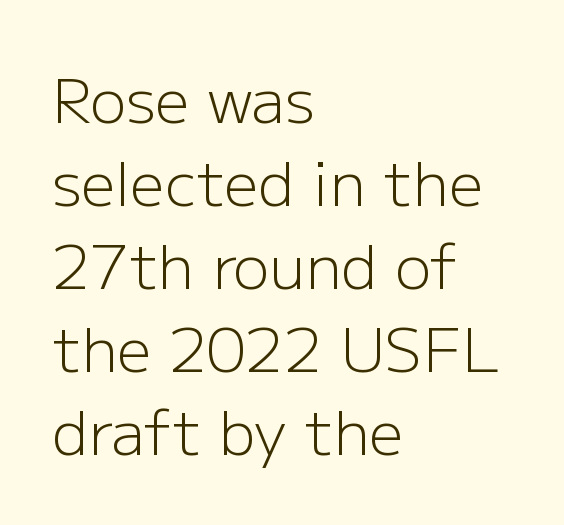
Q: Is the text bold? A: No.
Q: Is the text italic (slanted)? A: No, it is upright.
Q: Is the typeface a serif or a sans-serif typeface? A: Sans-serif.
Q: Is the text underlined? A: No.
Q: How is the paragraph aligned? A: Left-aligned.
Q: Is the spacing between letters normal or unusually wide? A: Normal.
Q: Is the spacing between lines tight, normal or loose? A: Normal.
Q: Width (condensed, normal, or wide)? A: Normal.
Q: Stroke contrast? A: Low.
Q: x-height? A: Medium.
Q: Monospaced? A: No.
